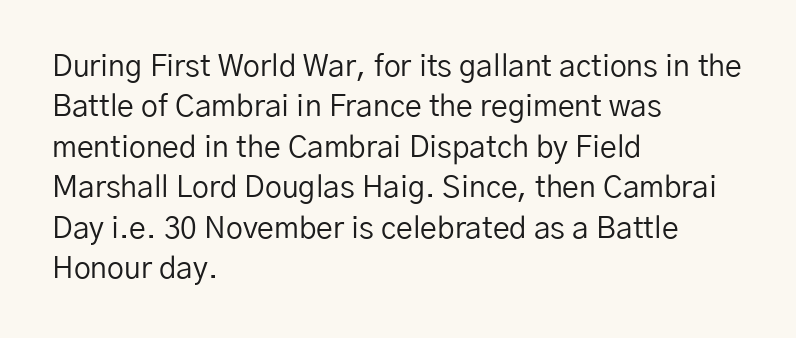
The characters display no serif detailing; their extremities are plain. In CSS terms this would be text-align: left. Ordinary non-slanted type is in use. A typesetter would call this proportional, since set widths differ per character.
